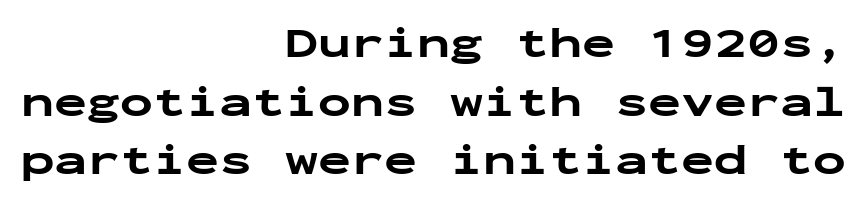
Is the letter spacing exaggerated? No — it looks like the ordinary default. Vertically, the passage feels balanced, rows spaced as you'd expect. If you drew a line through each stem, it would be perfectly vertical. Every character here occupies the same horizontal width, giving the sample a typewriter-like rhythm.
